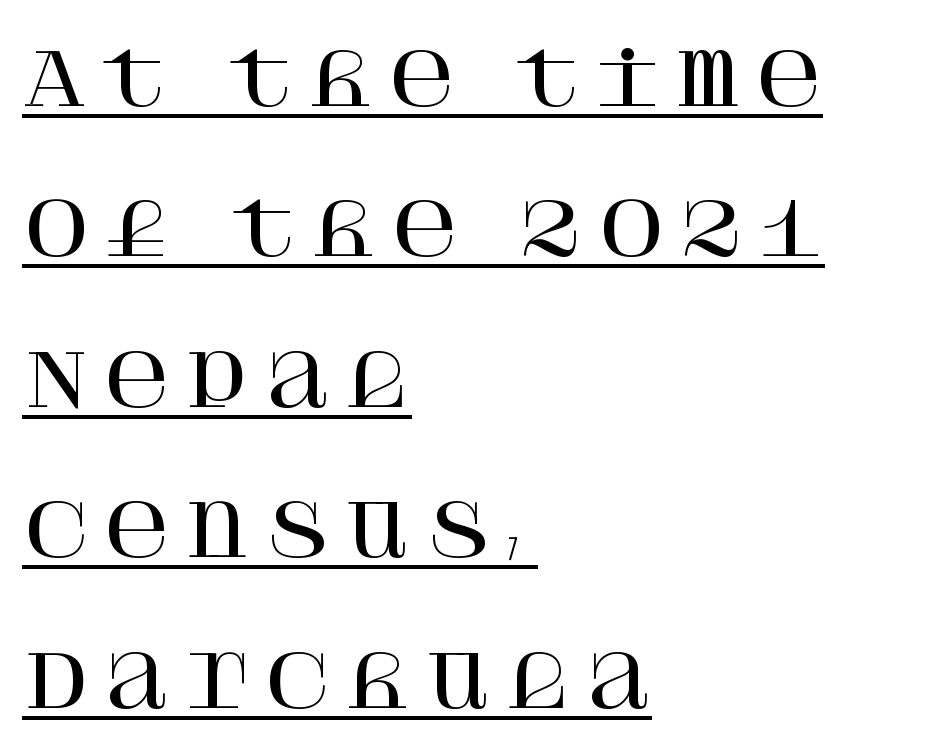
Q: Is the text italic (slanted)? A: No, it is upright.
Q: Is the typeface a serif or a sans-serif typeface? A: Serif.
Q: Is the text underlined? A: Yes.
Q: How is the paragraph aligned? A: Left-aligned.
Q: Is the spacing between lines tight, normal or loose? A: Loose.
Q: Width (condensed, normal, or wide)? A: Normal.
Q: Stroke contrast? A: High.
Q: x-height? A: Large.
